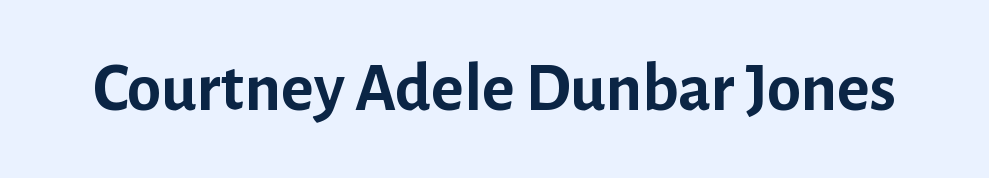
{"serif": "no", "italic": "no", "bold": "yes", "weight": "semibold", "width": "normal", "stroke_contrast": "low", "x_height": "medium", "monospaced": "no", "underline": "no", "letter_spacing": "normal", "letter_spacing_em": 0.0, "glyph_px": 69}
